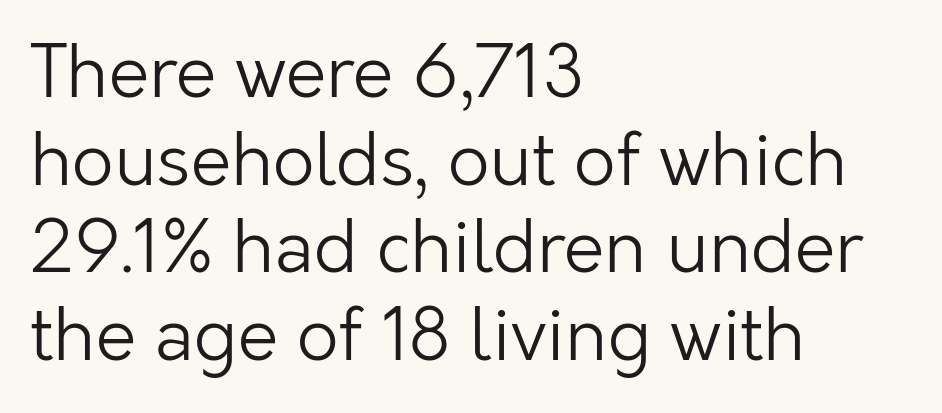
Q: Is the text bold? A: No.
Q: Is the text italic (slanted)? A: No, it is upright.
Q: Is the typeface a serif or a sans-serif typeface? A: Sans-serif.
Q: Is the text underlined? A: No.
Q: How is the paragraph aligned? A: Left-aligned.
Q: Is the spacing between letters normal or unusually wide? A: Normal.
Q: Width (condensed, normal, or wide)? A: Normal.
Q: Stroke contrast? A: Low.
Q: x-height? A: Medium.
Q: Monospaced? A: No.
